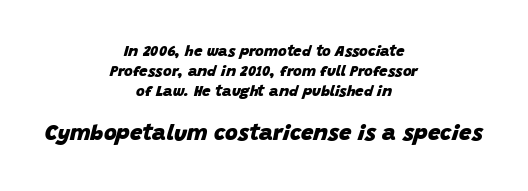
The image shows 22 px bold type, italic (leaning right); set centered, normal line spacing (1.34x), normal letter spacing, not underlined; the second (bottom) block is 1.47x larger.
